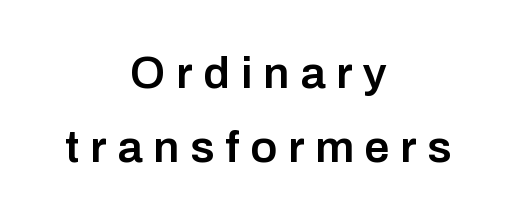
The image shows 45 px semibold sans-serif type, upright; set centered, normal line spacing (1.65x), unusually wide letter spacing (+0.24 em), not underlined; low stroke contrast and a medium x-height.
